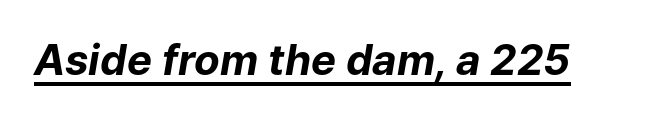
Q: Is the text bold? A: Yes.
Q: Is the text italic (slanted)? A: Yes, it leans right by about 9 degrees.
Q: Is the text underlined? A: Yes.
Q: Is the spacing between letters normal or unusually wide? A: Normal.
Q: Width (condensed, normal, or wide)? A: Normal.
Q: Stroke contrast? A: Low.
Q: x-height? A: Medium.
Q: Monospaced? A: No.
